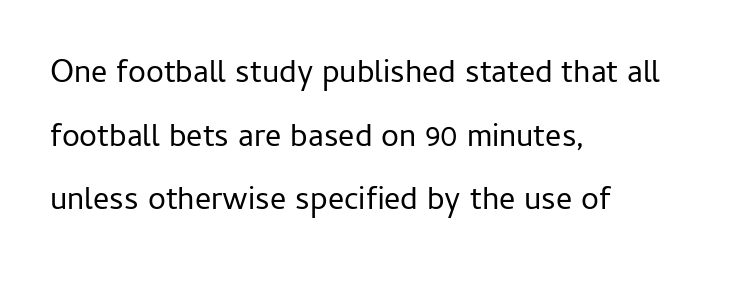
The image shows 32 px regular-weight sans-serif type, upright; set left-aligned, loose line spacing (1.99x), normal letter spacing, not underlined; low stroke contrast and a medium x-height.
